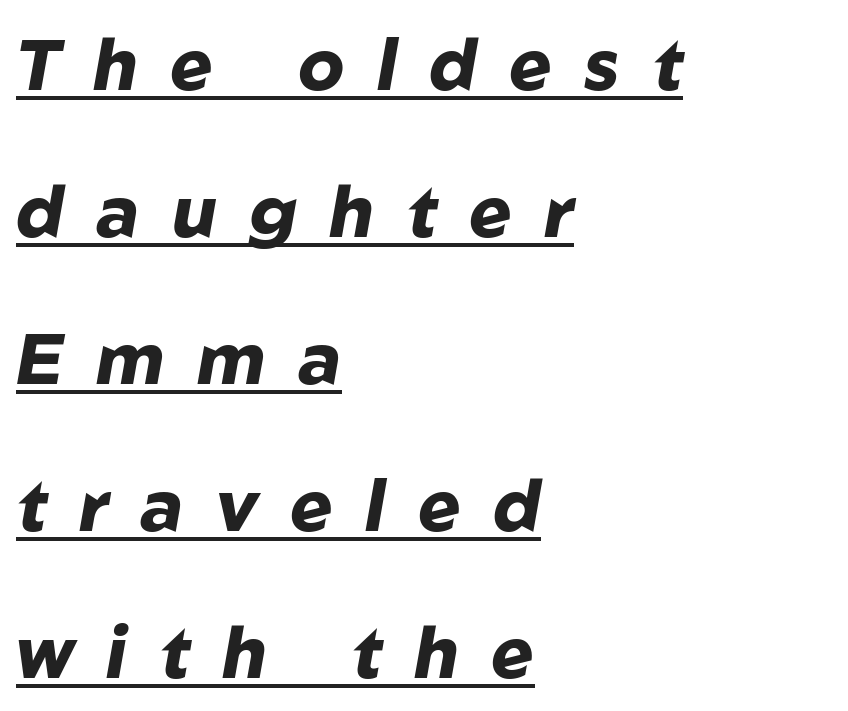
Q: Is the text bold? A: Yes.
Q: Is the text italic (slanted)? A: Yes, it leans right by about 10 degrees.
Q: Is the text underlined? A: Yes.
Q: How is the paragraph aligned? A: Left-aligned.
Q: Is the spacing between letters normal or unusually wide? A: Unusually wide.
Q: Is the spacing between lines tight, normal or loose? A: Loose.
Q: Width (condensed, normal, or wide)? A: Normal.
Q: Stroke contrast? A: Low.
Q: x-height? A: Medium.
Q: Monospaced? A: No.
